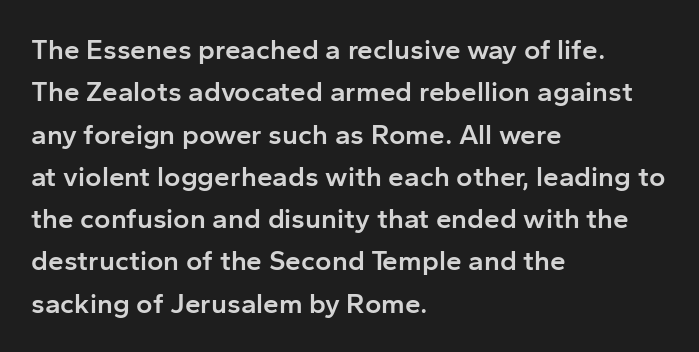
{"serif": "no", "italic": "no", "bold": "semi", "weight": "semibold", "width": "normal", "stroke_contrast": "low", "x_height": "medium", "monospaced": "no", "underline": "no", "align": "left", "line_spacing": "normal", "line_spacing_ratio": 1.51, "letter_spacing": "normal", "letter_spacing_em": 0.0, "glyph_px": 28}
